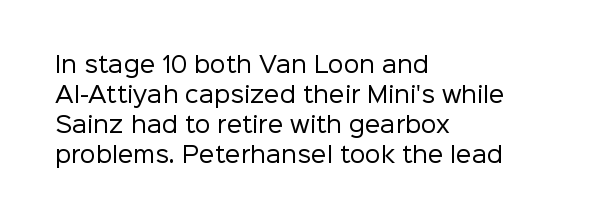
The image shows 22 px text type, upright; set left-aligned, normal line spacing (1.37x), normal letter spacing, not underlined.
